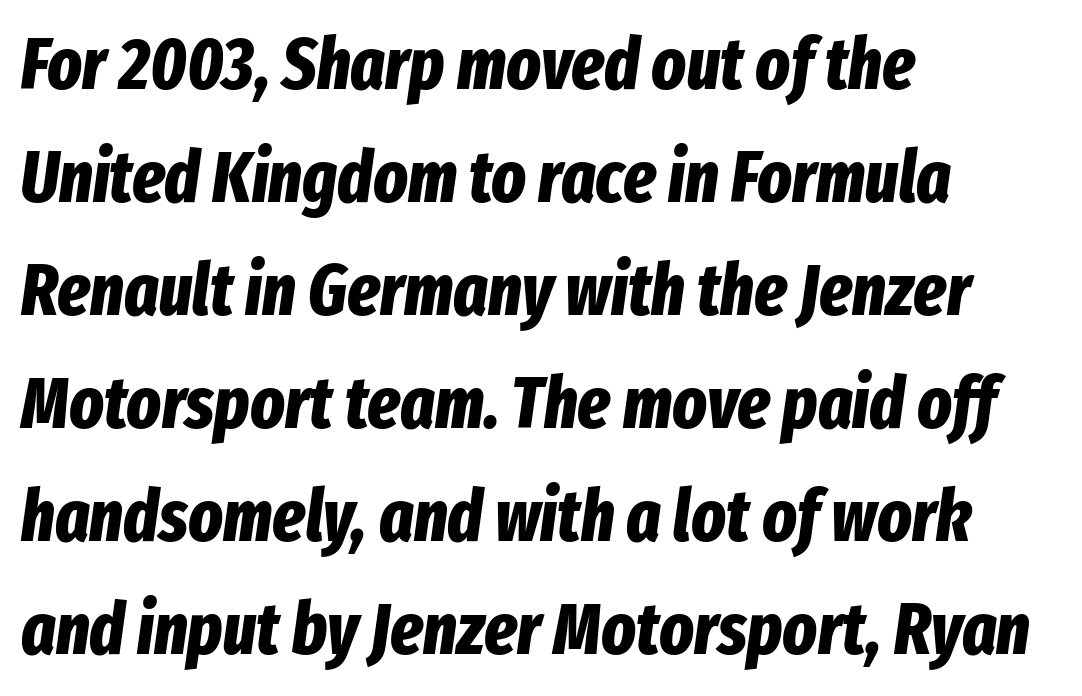
{"italic": "yes", "lean": "right", "slant_degrees": 8, "bold": "yes", "weight": "bold", "width": "condensed", "stroke_contrast": "low", "x_height": "medium", "monospaced": "no", "underline": "no", "align": "left", "line_spacing": "normal", "line_spacing_ratio": 1.57, "letter_spacing": "normal", "letter_spacing_em": 0.0, "glyph_px": 72}
